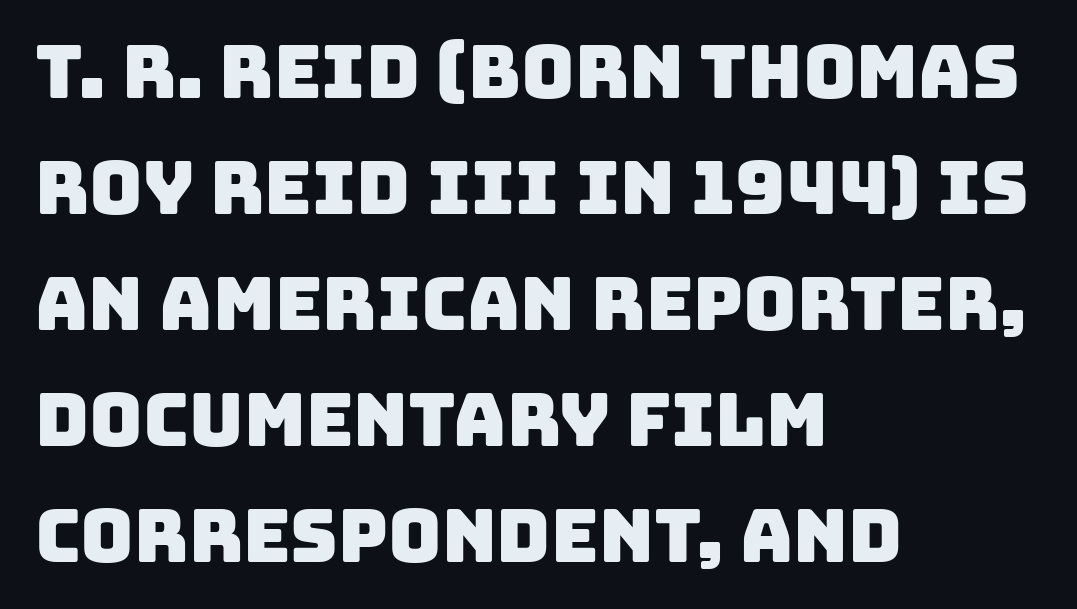
The image shows 73 px sans-serif type; set left-aligned, normal line spacing (1.59x), normal letter spacing, not underlined; low stroke contrast and a large x-height.
